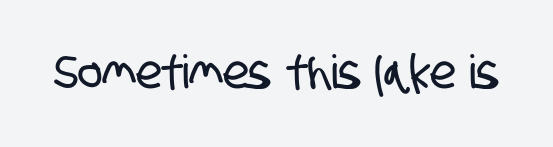
Decoration check: the copy has no underline. How are the letters spaced? Ordinarily, with no added tracking. This is sans-serif lettering, the kind often seen on screens and signage. Note the varied advance widths — an 'i' is clearly narrower than an 'm'.
